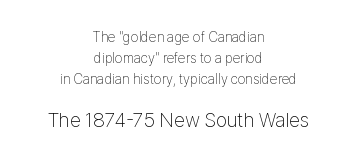
{"italic": "no", "bold": "no", "underline": "no", "align": "center", "line_spacing": "normal", "line_spacing_ratio": 1.51, "letter_spacing": "normal", "letter_spacing_em": 0.0, "larger_block": "second", "size_ratio": 1.43, "glyph_px": 20}
